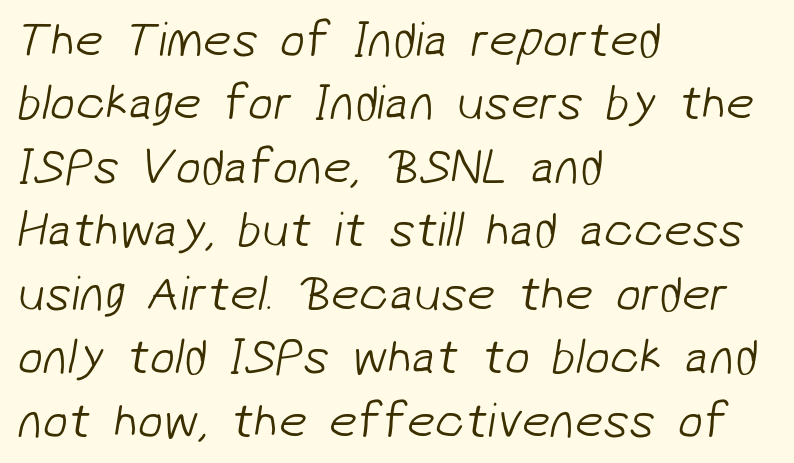
Q: Is the text bold? A: No.
Q: Is the typeface a serif or a sans-serif typeface? A: Sans-serif.
Q: Is the text underlined? A: No.
Q: How is the paragraph aligned? A: Left-aligned.
Q: Is the spacing between letters normal or unusually wide? A: Normal.
Q: Is the spacing between lines tight, normal or loose? A: Normal.
Q: Width (condensed, normal, or wide)? A: Normal.
Q: Stroke contrast? A: Low.
Q: x-height? A: Medium.
Q: Monospaced? A: No.
